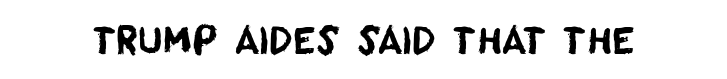
The image shows 37 px sans-serif type; set normal letter spacing, not underlined; low stroke contrast and a large x-height.
